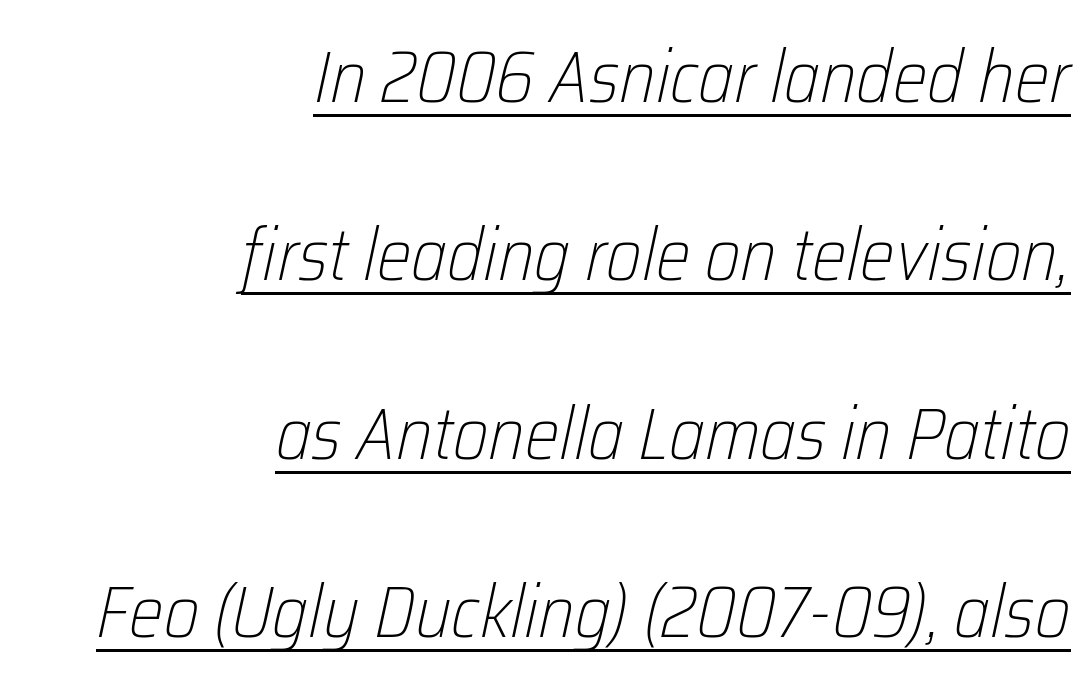
The passage shown is typed in a proportional face where columns would drift. The passage shown has conventional tracking throughout. One glance says open: line gaps are wider than usual. Notice how a bar underscores the lettering throughout. Is the type heavy? It reads as light-to-regular instead. The typesetter chose a ragged-left arrangement here.
